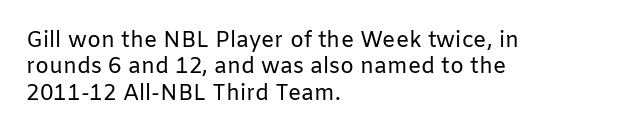
{"italic": "no", "bold": "no", "underline": "no", "align": "left", "line_spacing_ratio": 1.2, "letter_spacing": "normal", "letter_spacing_em": 0.0, "glyph_px": 22}
